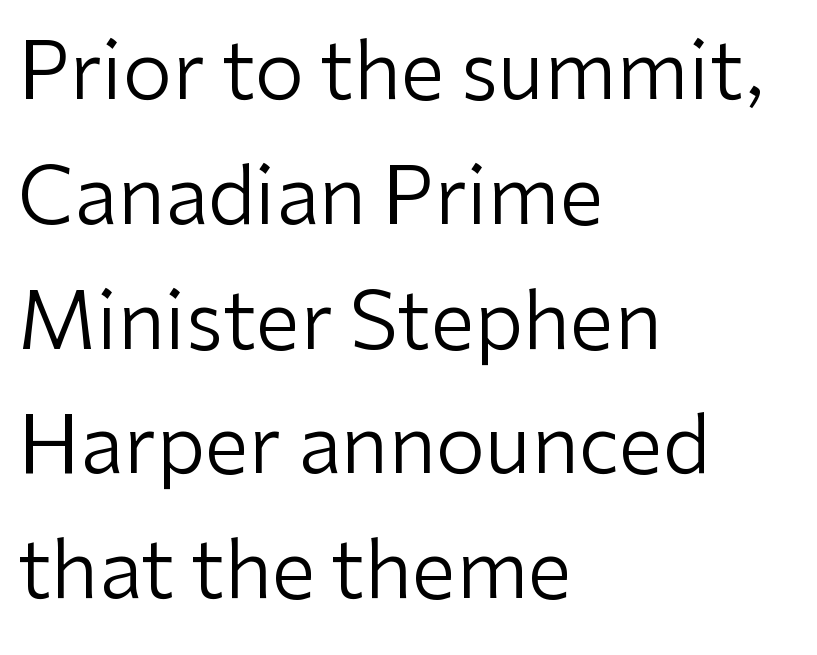
These lines were composed using upright roman letters. The block of text has a typical density, with ordinary space between rows. This rendering leaves character spacing at its baseline value. The zone under the glyphs is completely vacant. Does the type have serifs? No, each stem ends abruptly. Varying glyph widths throughout — classic text-font behaviour.
